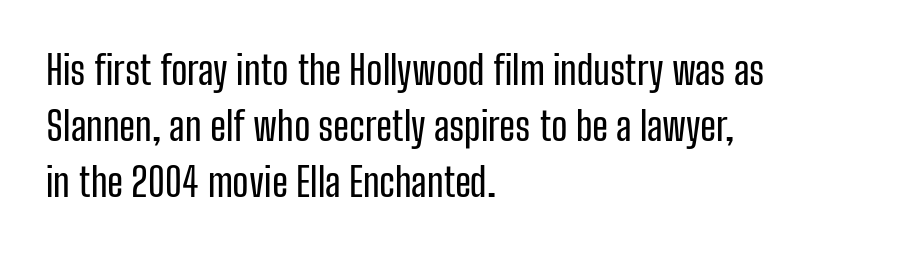
The line texture is even and compact thanks to regular tracking. The letters stand straight up with perfectly vertical stems. Caption: multi-line text, flush left, ragged right. Each new line begins a customary step beneath the previous one. The words here are not underlined.
